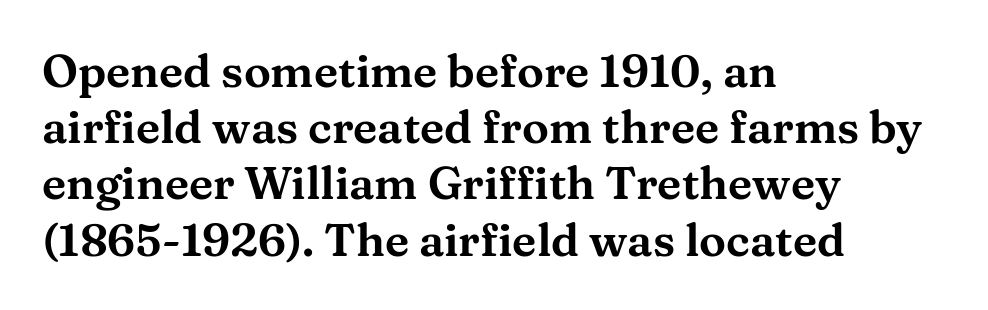
Q: Is the text italic (slanted)? A: No, it is upright.
Q: Is the typeface a serif or a sans-serif typeface? A: Serif.
Q: Is the text underlined? A: No.
Q: How is the paragraph aligned? A: Left-aligned.
Q: Is the spacing between letters normal or unusually wide? A: Normal.
Q: Is the spacing between lines tight, normal or loose? A: Normal.
Q: Width (condensed, normal, or wide)? A: Wide.
Q: Stroke contrast? A: Medium.
Q: x-height? A: Medium.
Q: Monospaced? A: No.
